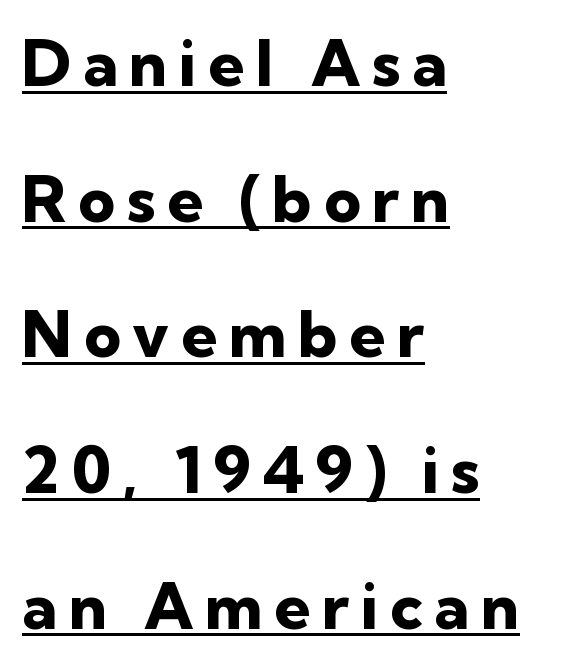
{"serif": "no", "italic": "no", "bold": "yes", "weight": "heavy", "width": "normal", "stroke_contrast": "low", "x_height": "medium", "monospaced": "no", "underline": "yes", "align": "left", "line_spacing": "loose", "line_spacing_ratio": 2.12, "glyph_px": 64}
